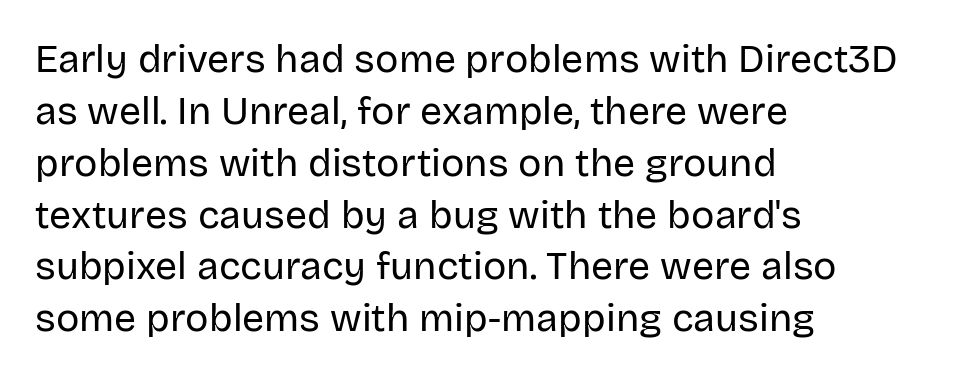
{"serif": "no", "italic": "no", "bold": "no", "weight": "regular", "width": "normal", "stroke_contrast": "low", "x_height": "large", "monospaced": "no", "underline": "no", "align": "left", "line_spacing": "normal", "line_spacing_ratio": 1.33, "letter_spacing": "normal", "letter_spacing_em": 0.0, "glyph_px": 39}
